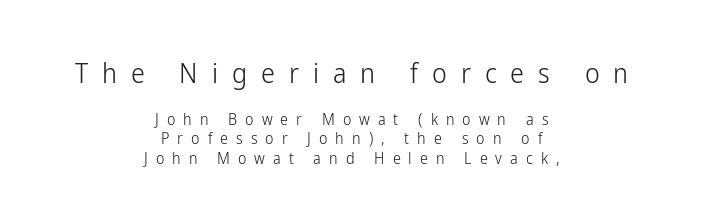
The image shows 28 px light, condensed sans-serif type, upright; set centered, line spacing 1.22x, unusually wide letter spacing (+0.5 em), not underlined; the first (top) block is 1.75x larger; low stroke contrast and a medium x-height.
